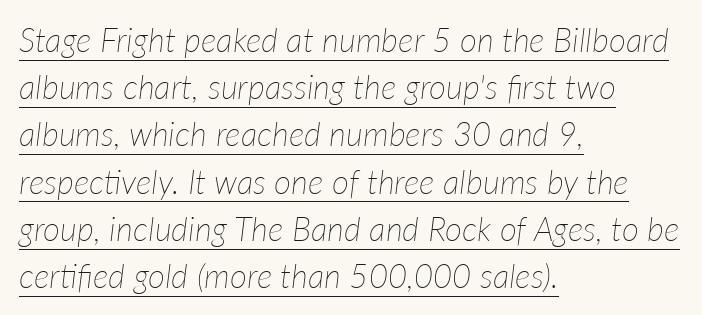
The image shows 33 px thin type, italic (leaning right); set left-aligned, normal line spacing (1.43x), normal letter spacing, underlined; low stroke contrast and a medium x-height.
